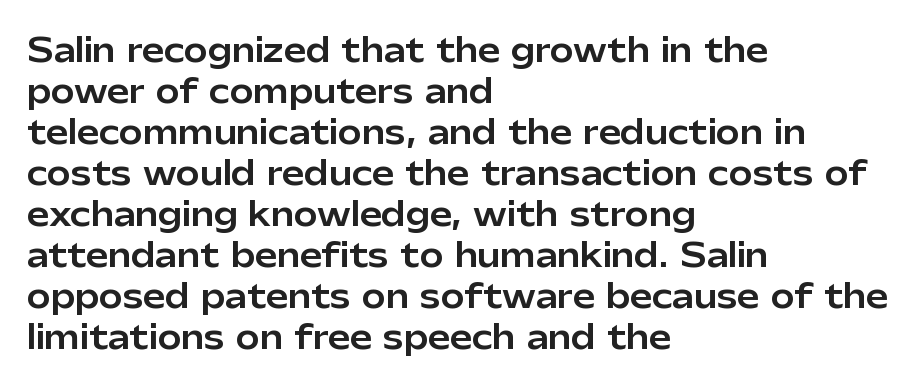
{"serif": "no", "italic": "no", "width": "normal", "stroke_contrast": "low", "x_height": "medium", "monospaced": "no", "underline": "no", "align": "left", "line_spacing": "normal", "line_spacing_ratio": 1.28, "letter_spacing": "normal", "letter_spacing_em": 0.0, "glyph_px": 32}
